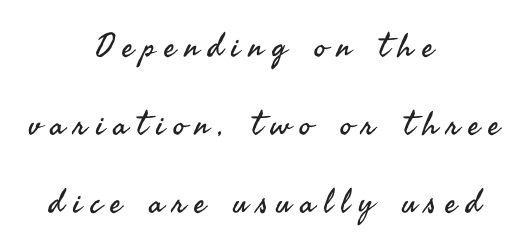
{"serif": "no", "bold": "no", "weight": "regular", "width": "normal", "stroke_contrast": "medium", "x_height": "small", "monospaced": "no", "underline": "no", "align": "center", "line_spacing": "loose", "line_spacing_ratio": 2.37, "letter_spacing": "wide", "letter_spacing_em": 0.28, "glyph_px": 33}
